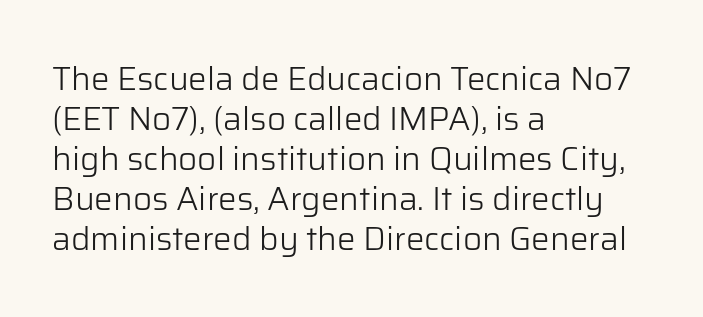
{"serif": "no", "italic": "no", "bold": "no", "weight": "light", "width": "normal", "stroke_contrast": "low", "x_height": "medium", "monospaced": "no", "underline": "no", "align": "left", "line_spacing_ratio": 1.21, "letter_spacing": "normal", "letter_spacing_em": 0.0, "glyph_px": 33}
